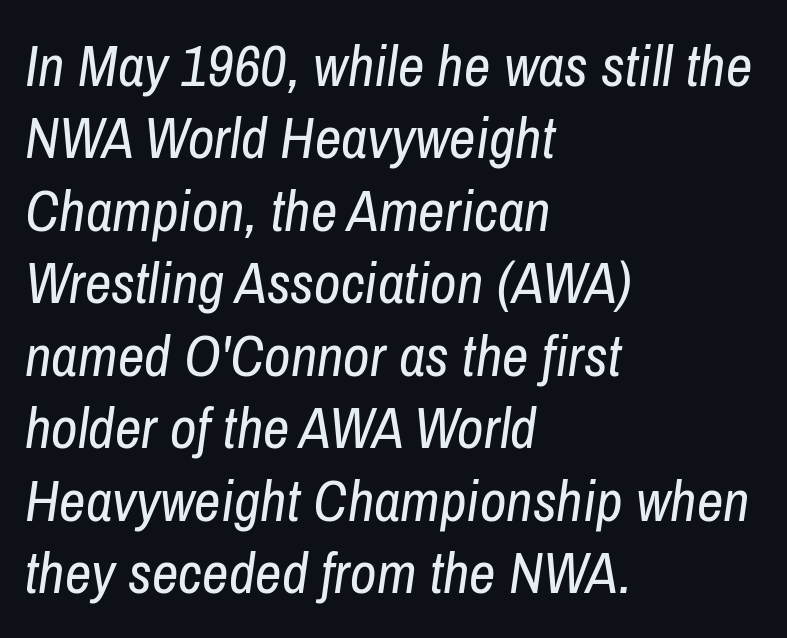
The image shows 58 px regular-weight, condensed type, italic (leaning right); set left-aligned, normal line spacing (1.25x), normal letter spacing, not underlined; low stroke contrast and a medium x-height.
